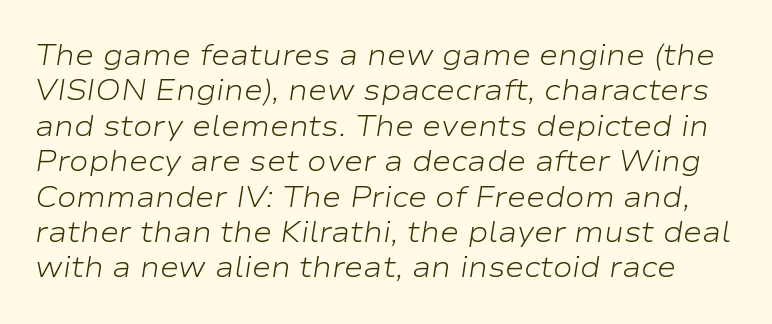
Standard letterfit; no display-style spreading of the glyphs. The characters are drawn with everyday or finer stroke widths. Descenders hang freely into open space. There's an unmistakable incline to the writing here.
